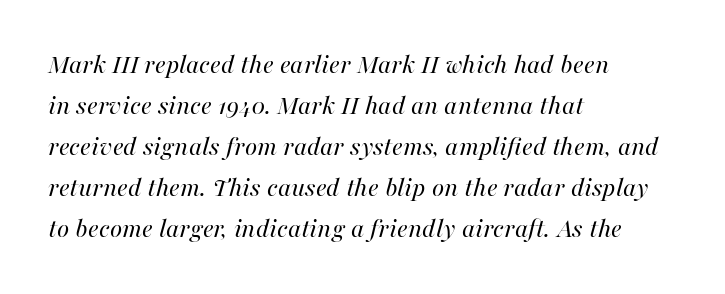
{"italic": "yes", "lean": "right", "slant_degrees": 16, "bold": "no", "weight": "regular", "width": "normal", "stroke_contrast": "high", "x_height": "medium", "monospaced": "no", "underline": "no", "align": "left", "line_spacing": "normal", "line_spacing_ratio": 1.46, "letter_spacing": "normal", "letter_spacing_em": 0.0, "glyph_px": 28}
